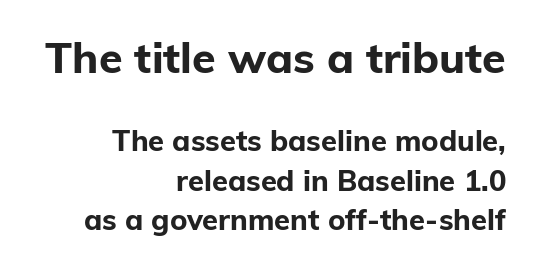
{"serif": "no", "italic": "no", "bold": "yes", "weight": "bold", "width": "normal", "stroke_contrast": "low", "x_height": "medium", "monospaced": "no", "underline": "no", "align": "right", "line_spacing": "normal", "line_spacing_ratio": 1.35, "letter_spacing": "normal", "letter_spacing_em": 0.0, "larger_block": "first", "size_ratio": 1.48, "glyph_px": 43}
